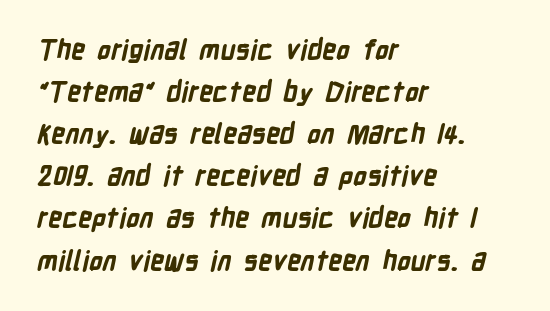
Is the letter spacing exaggerated? No — it looks like the ordinary default. Typesetter's note: full bold, strokes at maximum text heaviness. Leftover space on each line is placed entirely after the last word. The passage shown stacks its lines at a standard gap. Bare-footed words on every line.
